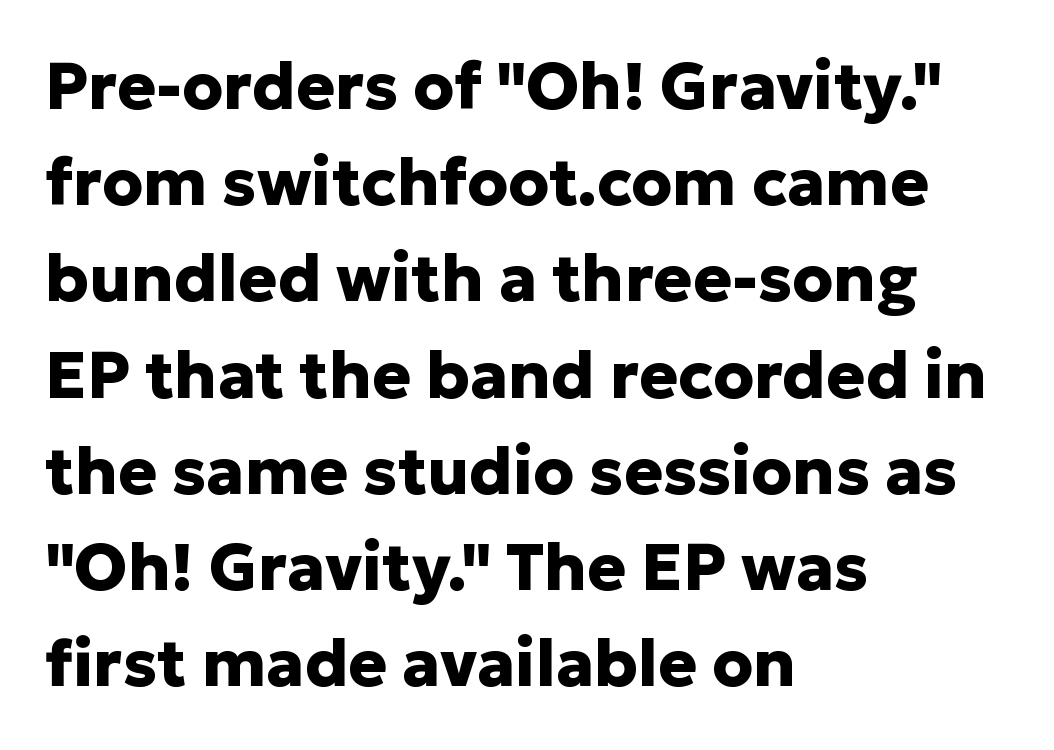
Looks like regular typesetting: each glyph gets only the width it needs. Characters follow at the spacing the type designer built in. These lines stack with their left ends in a neat column. Honestly, the row spacing looks completely unremarkable.
